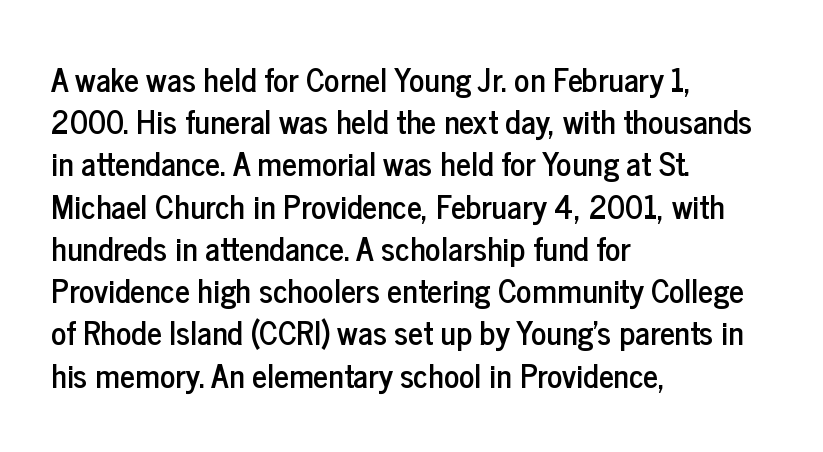
{"serif": "no", "italic": "no", "width": "condensed", "stroke_contrast": "low", "x_height": "medium", "monospaced": "no", "underline": "no", "align": "left", "line_spacing": "normal", "line_spacing_ratio": 1.32, "letter_spacing": "normal", "letter_spacing_em": 0.0, "glyph_px": 32}
